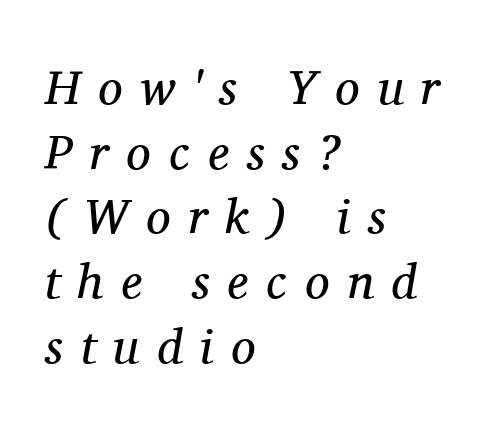
The horizontal fit of the characters is loose and conspicuously gappy. Words float on clear page, feet unadorned. Students, observe: this is what conventionally led text looks like. Alignment: flush left. The typesetting does not lean heavy: it is not bold. This is serif lettering, the kind often seen in printed books.
